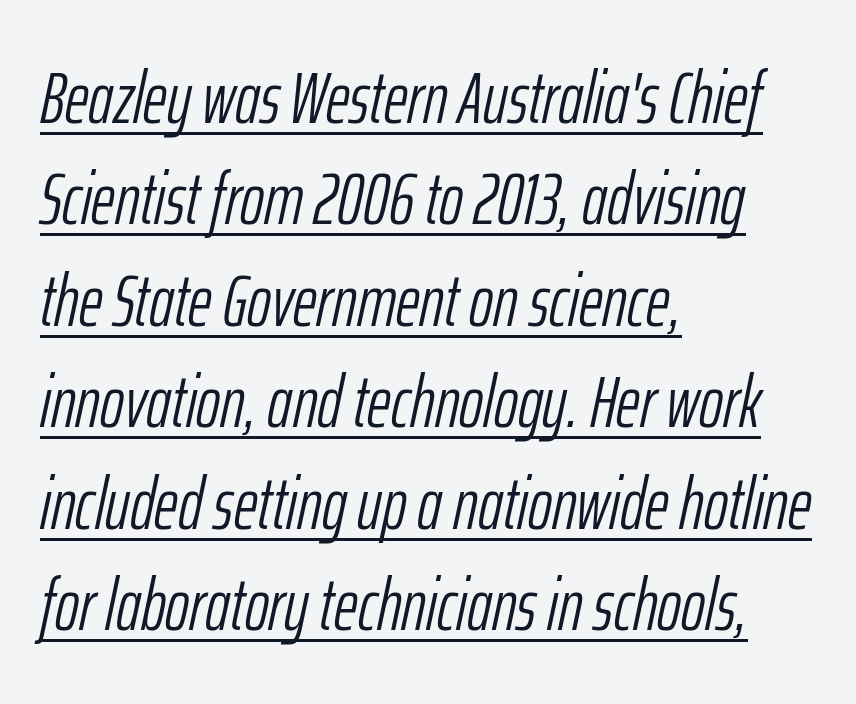
{"italic": "yes", "lean": "right", "slant_degrees": 12, "bold": "no", "weight": "light", "width": "condensed", "stroke_contrast": "low", "x_height": "medium", "monospaced": "no", "underline": "yes", "align": "left", "line_spacing": "normal", "line_spacing_ratio": 1.39, "letter_spacing": "normal", "letter_spacing_em": 0.0, "glyph_px": 73}
